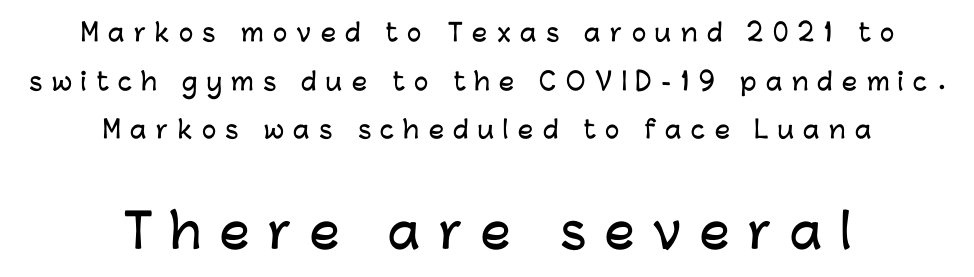
The image shows 47 px sans-serif type, upright; set centered, loose line spacing (2.03x), unusually wide letter spacing (+0.39 em), not underlined; the second (bottom) block is 1.96x larger; low stroke contrast and a medium x-height.
